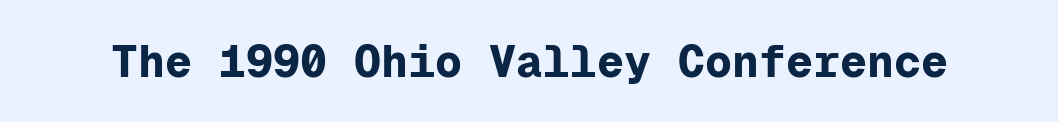
The line texture is even and compact thanks to regular tracking. Underline: absent. The sample has been set heavy, in full bold. You can tell it's not italic because the verticals are truly vertical. The rendering uses typewriter-style spacing with identical character cells.
